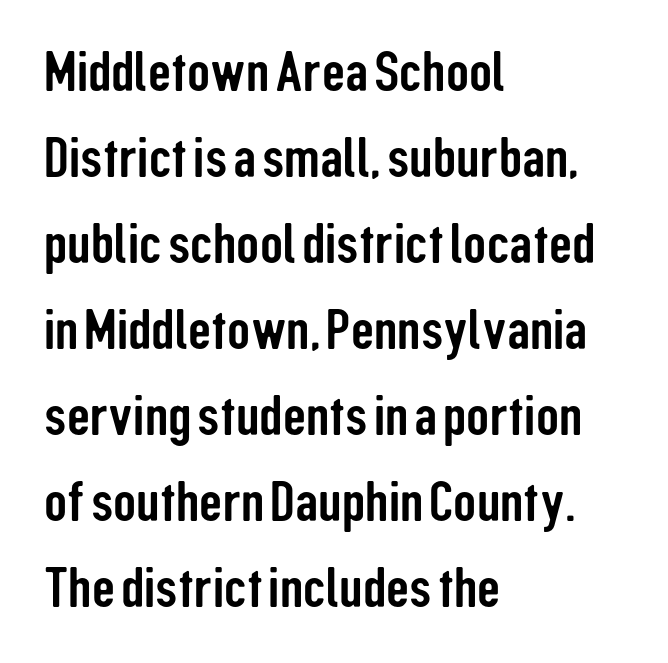
{"serif": "no", "italic": "no", "width": "condensed", "stroke_contrast": "low", "x_height": "medium", "monospaced": "no", "underline": "no", "align": "left", "line_spacing": "normal", "line_spacing_ratio": 1.51, "letter_spacing": "normal", "letter_spacing_em": 0.0, "glyph_px": 57}
